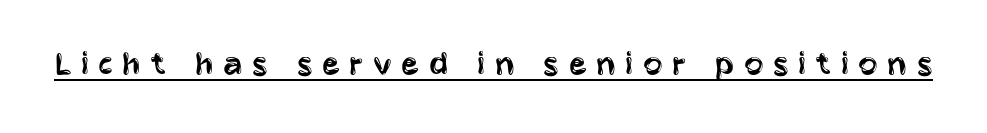
The image shows 36 px regular-weight, condensed sans-serif type, upright; set unusually wide letter spacing (+0.26 em), underlined; low stroke contrast and a large x-height.
